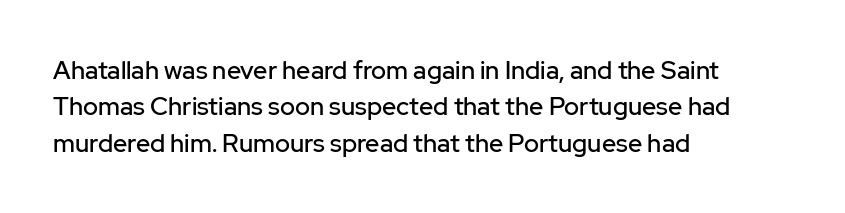
The image shows 25 px text type, upright; set left-aligned, normal line spacing (1.46x), normal letter spacing, not underlined.
